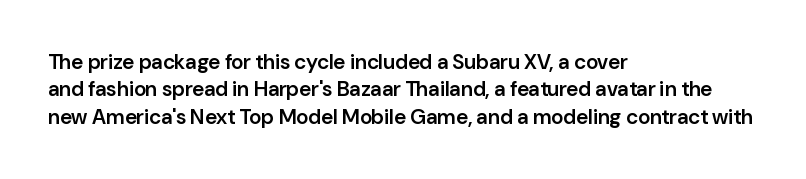
Q: Is the text bold? A: Semi-bold.
Q: Is the text italic (slanted)? A: No, it is upright.
Q: Is the text underlined? A: No.
Q: How is the paragraph aligned? A: Left-aligned.
Q: Is the spacing between letters normal or unusually wide? A: Normal.
Q: Is the spacing between lines tight, normal or loose? A: Normal.
